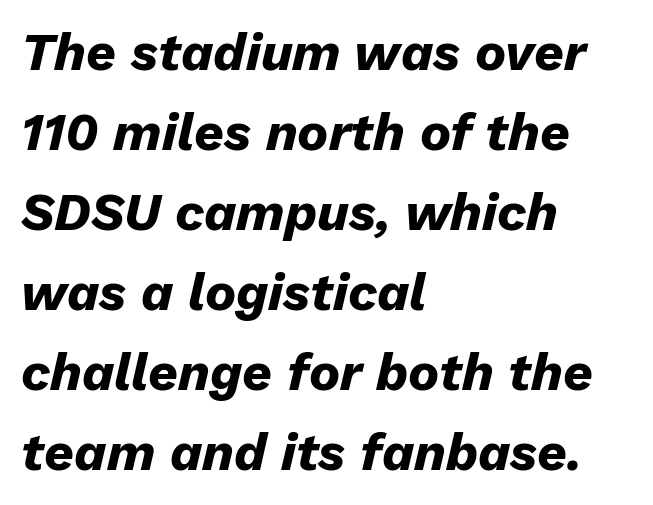
{"italic": "yes", "lean": "right", "slant_degrees": 13, "bold": "yes", "weight": "heavy", "width": "normal", "stroke_contrast": "low", "x_height": "medium", "monospaced": "no", "underline": "no", "align": "left", "line_spacing": "normal", "line_spacing_ratio": 1.54, "letter_spacing": "normal", "letter_spacing_em": 0.0, "glyph_px": 52}
